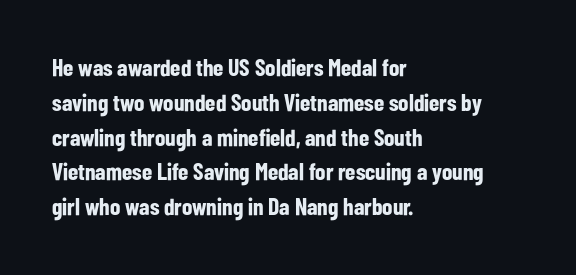
{"italic": "no", "bold": "yes", "underline": "no", "align": "left", "line_spacing": "normal", "line_spacing_ratio": 1.45, "letter_spacing": "normal", "letter_spacing_em": 0.0, "glyph_px": 24}
